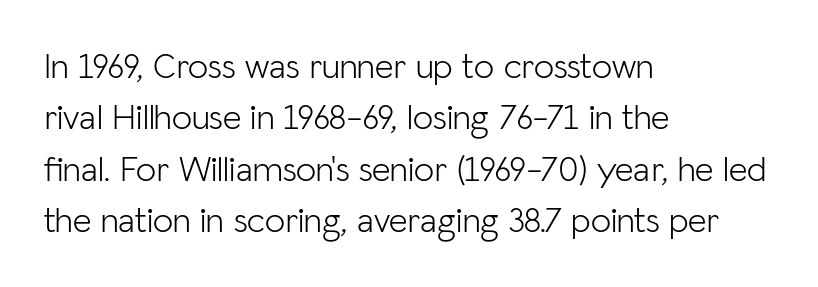
Q: Is the text bold? A: No.
Q: Is the text italic (slanted)? A: No, it is upright.
Q: Is the typeface a serif or a sans-serif typeface? A: Sans-serif.
Q: Is the text underlined? A: No.
Q: How is the paragraph aligned? A: Left-aligned.
Q: Is the spacing between letters normal or unusually wide? A: Normal.
Q: Is the spacing between lines tight, normal or loose? A: Normal.
Q: Width (condensed, normal, or wide)? A: Normal.
Q: Stroke contrast? A: Low.
Q: x-height? A: Medium.
Q: Monospaced? A: No.
